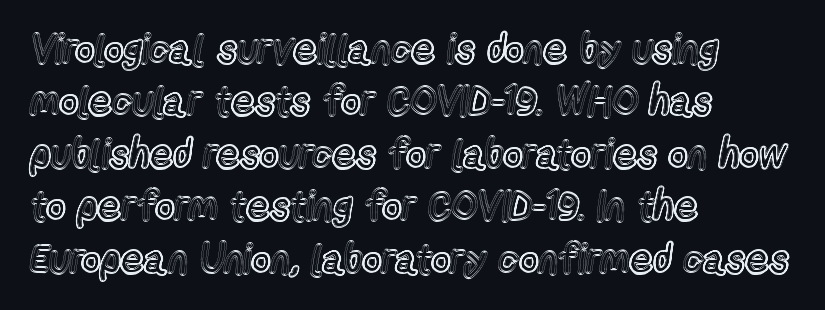
{"width": "condensed", "x_height": "medium", "monospaced": "no", "underline": "no", "align": "left", "line_spacing": "normal", "line_spacing_ratio": 1.28, "letter_spacing": "normal", "letter_spacing_em": 0.0, "glyph_px": 41}
